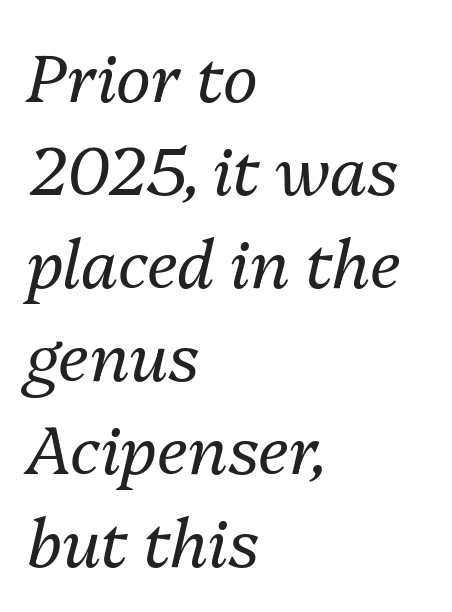
The image shows 66 px regular-weight type, italic (leaning right); set left-aligned, normal line spacing (1.41x), normal letter spacing, not underlined; medium stroke contrast and a medium x-height.
